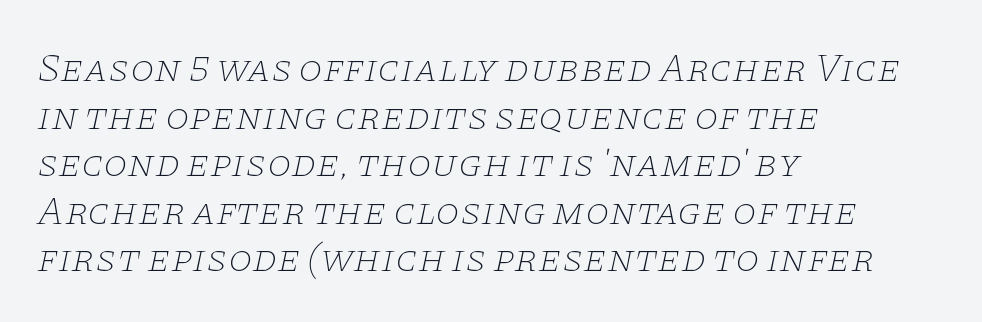
{"serif": "yes", "italic": "yes", "lean": "right", "slant_degrees": 11, "bold": "no", "weight": "thin", "width": "wide", "stroke_contrast": "low", "x_height": "large", "monospaced": "no", "underline": "no", "align": "left", "line_spacing_ratio": 1.22, "letter_spacing": "normal", "letter_spacing_em": 0.0, "glyph_px": 39}
